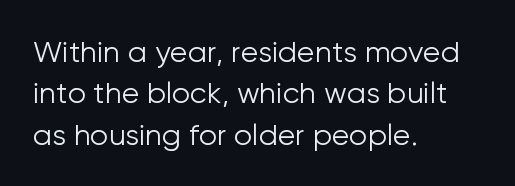
The image shows 29 px light sans-serif type, upright; set left-aligned, normal line spacing (1.43x), normal letter spacing, not underlined; low stroke contrast and a medium x-height.
